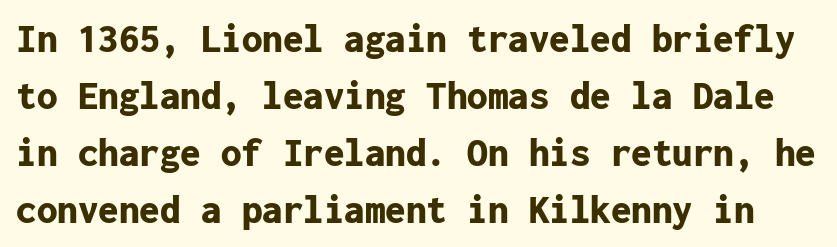
Q: Is the text bold? A: Yes.
Q: Is the text italic (slanted)? A: No, it is upright.
Q: Is the typeface a serif or a sans-serif typeface? A: Sans-serif.
Q: Is the text underlined? A: No.
Q: Is the spacing between letters normal or unusually wide? A: Normal.
Q: Is the spacing between lines tight, normal or loose? A: Normal.
Q: Width (condensed, normal, or wide)? A: Normal.
Q: Stroke contrast? A: Low.
Q: x-height? A: Medium.
Q: Monospaced? A: Yes.
